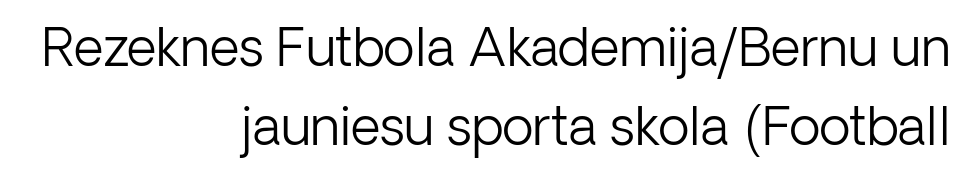
The image shows 52 px light sans-serif type, upright; set right-aligned, normal line spacing (1.52x), normal letter spacing, not underlined; low stroke contrast and a medium x-height.
